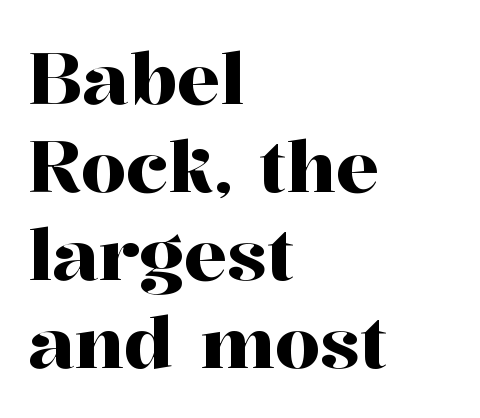
The image shows 72 px serif type, upright; set left-aligned, line spacing 1.22x, normal letter spacing, not underlined; high stroke contrast and a medium x-height.
